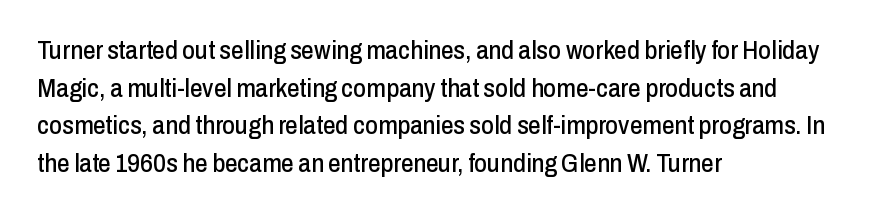
The image shows 25 px text type, upright; set left-aligned, normal line spacing (1.51x), normal letter spacing, not underlined.
